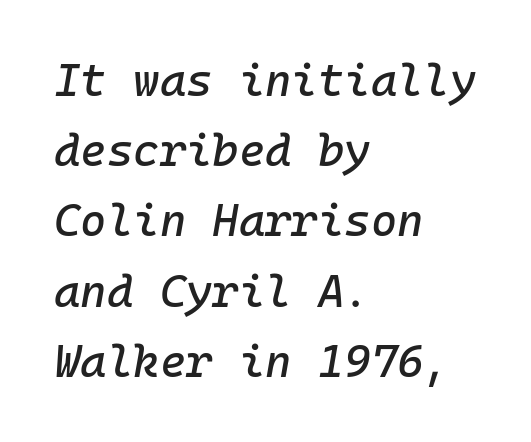
{"italic": "yes", "lean": "right", "slant_degrees": 10, "width": "normal", "stroke_contrast": "low", "x_height": "medium", "monospaced": "yes", "underline": "no", "align": "left", "line_spacing": "normal", "line_spacing_ratio": 1.56, "letter_spacing": "normal", "letter_spacing_em": 0.0, "glyph_px": 45}
